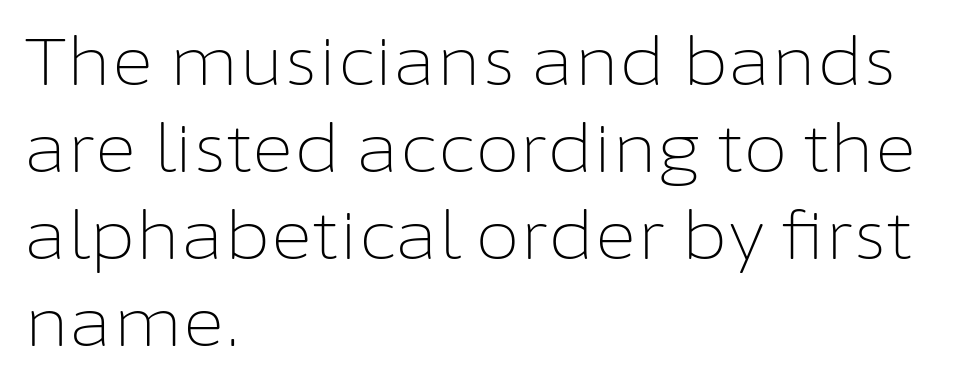
The image shows 65 px light sans-serif type, upright; set left-aligned, normal line spacing (1.34x), normal letter spacing, not underlined; low stroke contrast and a medium x-height.
